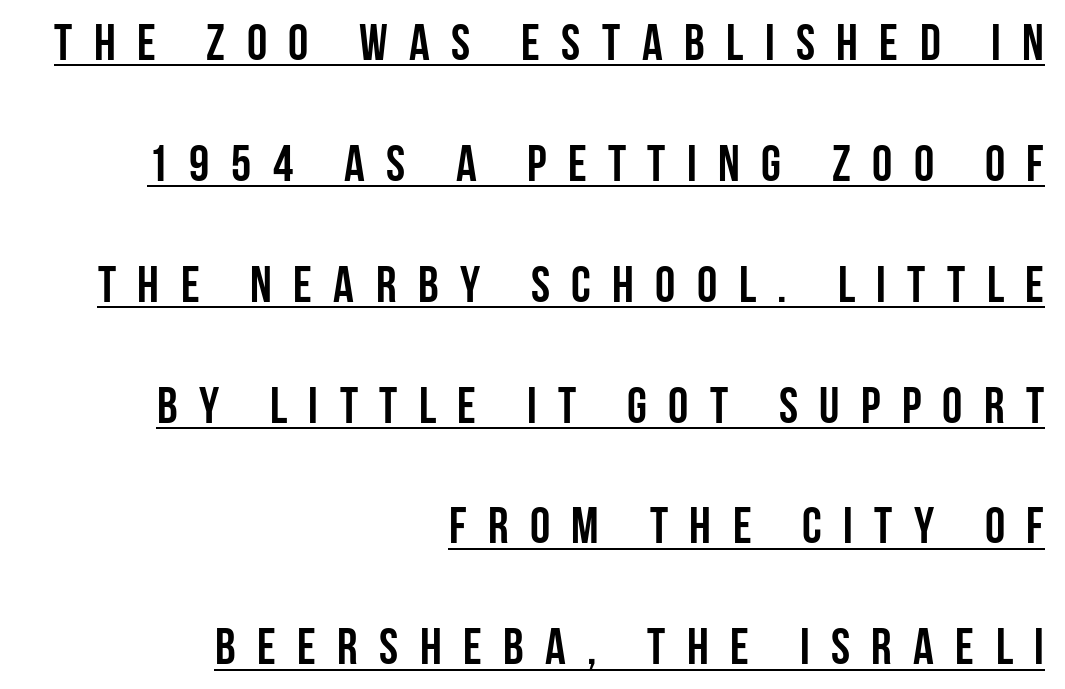
{"serif": "no", "italic": "no", "bold": "yes", "weight": "semibold", "width": "condensed", "stroke_contrast": "low", "x_height": "large", "monospaced": "no", "underline": "yes", "align": "right", "line_spacing": "loose", "line_spacing_ratio": 2.37, "letter_spacing": "wide", "letter_spacing_em": 0.42, "glyph_px": 51}
